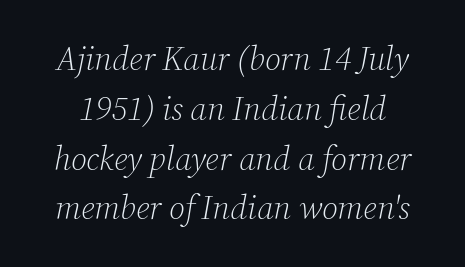
Bold? No — there's no thickening of the strokes. A typesetter would call this proportional, since set widths differ per character. Spacing between characters is what you'd get straight out of the box. Look at the bottom of the vertical strokes: they flare into serifs here. Is there much room between lines? A standard amount, neither cramped nor airy.
